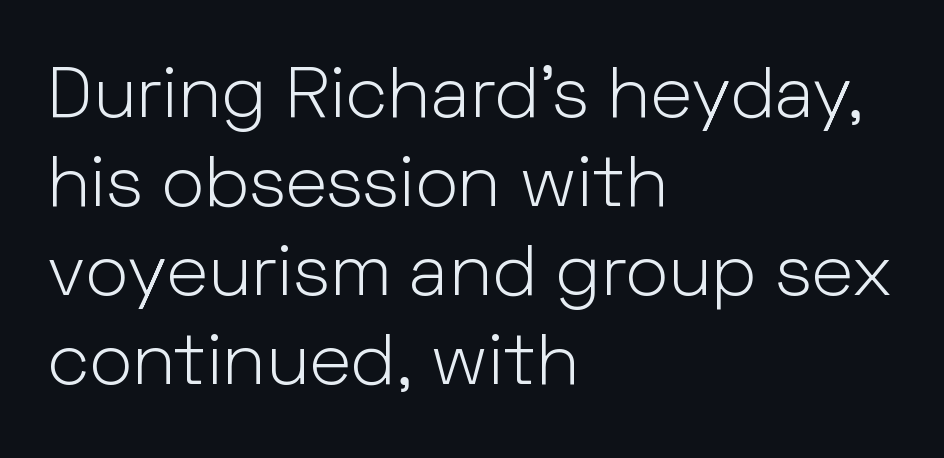
Q: Is the text bold? A: No.
Q: Is the text italic (slanted)? A: No, it is upright.
Q: Is the typeface a serif or a sans-serif typeface? A: Sans-serif.
Q: Is the text underlined? A: No.
Q: How is the paragraph aligned? A: Left-aligned.
Q: Is the spacing between letters normal or unusually wide? A: Normal.
Q: Width (condensed, normal, or wide)? A: Normal.
Q: Stroke contrast? A: Low.
Q: x-height? A: Medium.
Q: Monospaced? A: No.
